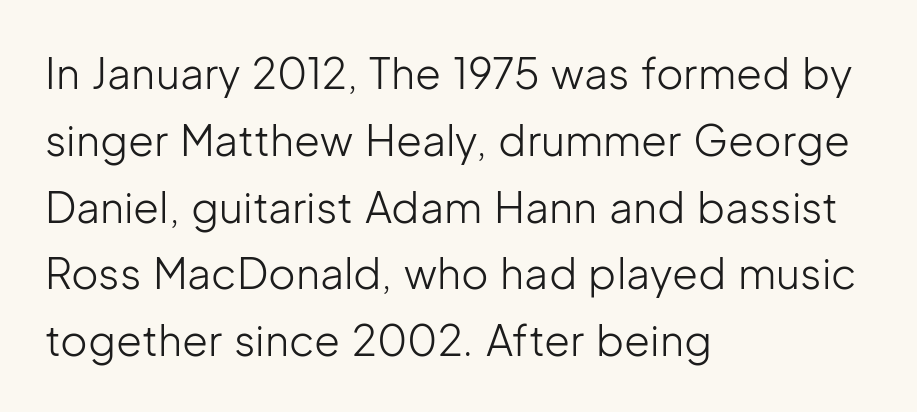
A light-to-regular cut is what we see here. Proportional: the letters do not fall into vertical columns. To sum up the face: it is a sans, with no serifs. If you measured baseline to baseline, you'd find a middling distance. Italic: no, the glyphs are upright roman. Short note: letters normally spaced.
